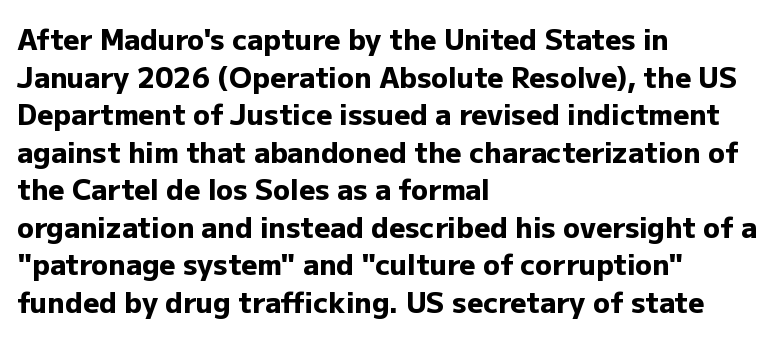
The image shows 28 px heavy sans-serif type, upright; set left-aligned, normal line spacing (1.34x), normal letter spacing, not underlined; low stroke contrast and a medium x-height.
